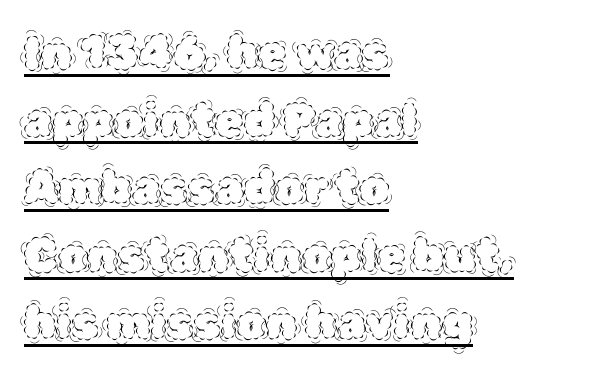
{"italic": "no", "bold": "no", "weight": "thin", "width": "normal", "x_height": "large", "monospaced": "no", "underline": "yes", "align": "left", "line_spacing": "normal", "line_spacing_ratio": 1.47, "letter_spacing": "normal", "letter_spacing_em": 0.0, "glyph_px": 46}
